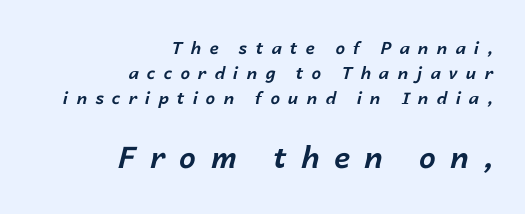
The image shows 30 px bold type, italic (leaning right); set right-aligned, normal line spacing (1.46x), unusually wide letter spacing (+0.48 em), not underlined; the second (bottom) block is 1.76x larger; low stroke contrast and a medium x-height.
